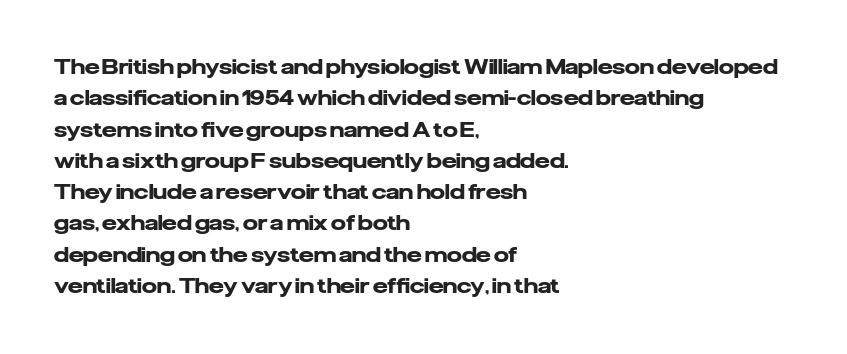
{"italic": "no", "bold": "yes", "underline": "no", "align": "left", "line_spacing": "normal", "line_spacing_ratio": 1.49, "letter_spacing": "normal", "letter_spacing_em": 0.0, "glyph_px": 21}
